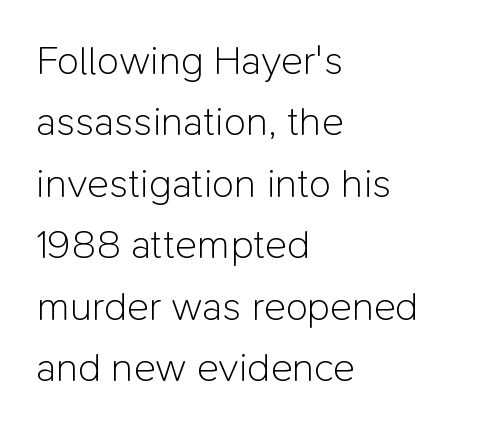
These lines are set flush left with a ragged right edge. Think of a printed novel: that variable character pitch is what you see here. Type without underlining. Interline gaps are of average width in this sample.
